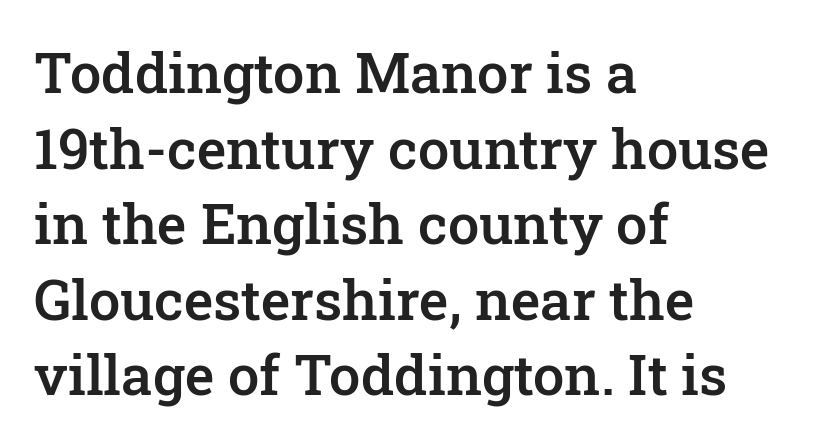
The image shows 56 px semibold serif type, upright; set left-aligned, normal line spacing (1.35x), normal letter spacing, not underlined; low stroke contrast and a medium x-height.
